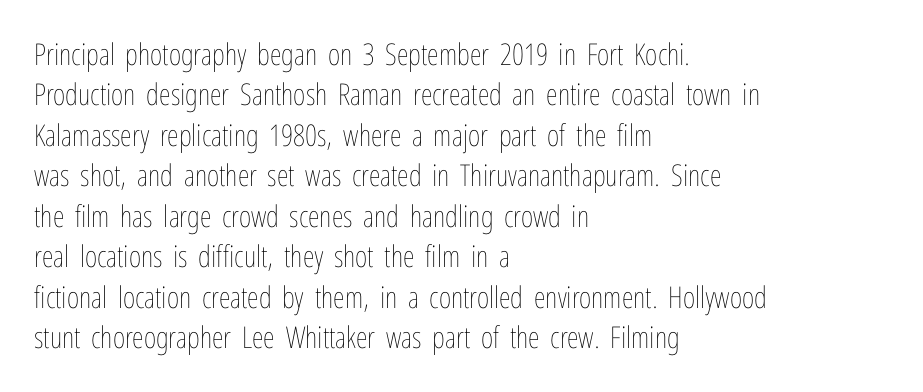
The image shows 30 px thin, condensed type, upright; set left-aligned, normal line spacing (1.35x), normal letter spacing, not underlined; low stroke contrast and a medium x-height.
